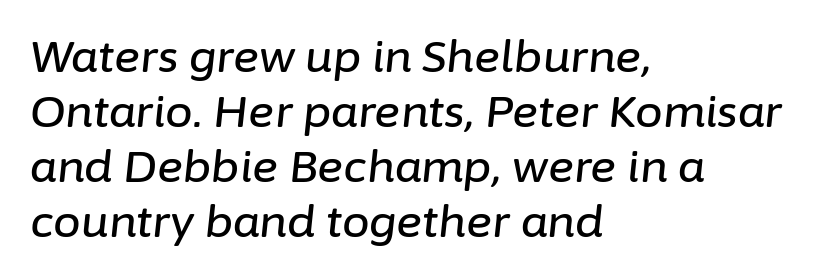
{"italic": "yes", "lean": "right", "slant_degrees": 6, "width": "normal", "stroke_contrast": "low", "x_height": "medium", "monospaced": "no", "underline": "no", "align": "left", "line_spacing": "normal", "line_spacing_ratio": 1.25, "letter_spacing": "normal", "letter_spacing_em": 0.0, "glyph_px": 44}
